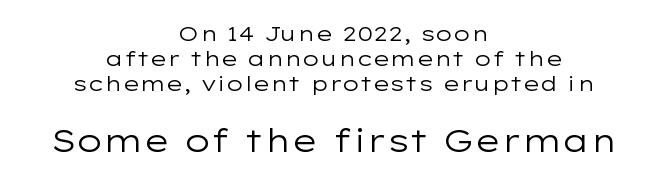
The image shows 32 px regular-weight, wide sans-serif type, upright; set centered, line spacing 1.18x, normal letter spacing, not underlined; the second (bottom) block is 1.52x larger; low stroke contrast and a medium x-height.
